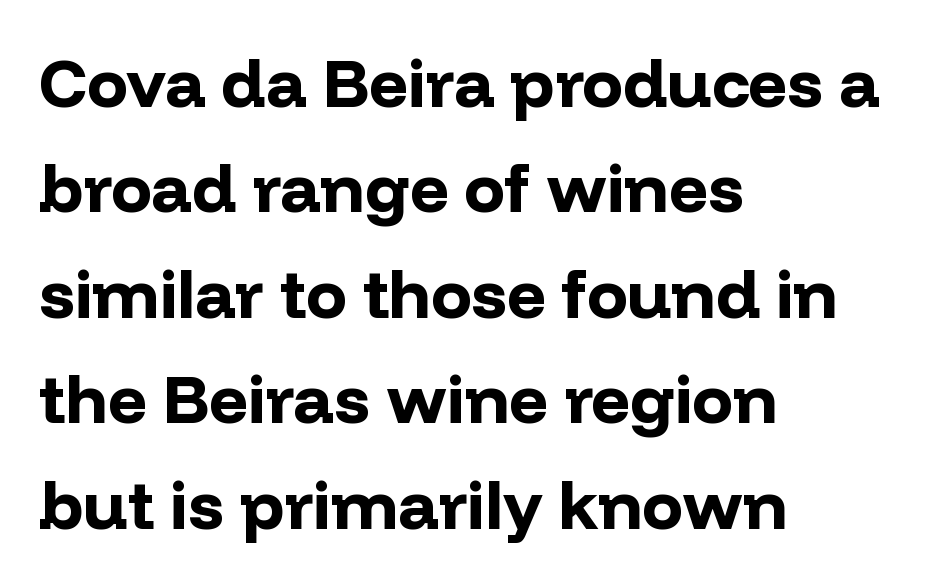
{"serif": "no", "italic": "no", "bold": "yes", "weight": "bold", "width": "normal", "stroke_contrast": "low", "x_height": "medium", "monospaced": "no", "underline": "no", "align": "left", "line_spacing": "normal", "line_spacing_ratio": 1.55, "letter_spacing": "normal", "letter_spacing_em": 0.0, "glyph_px": 68}
